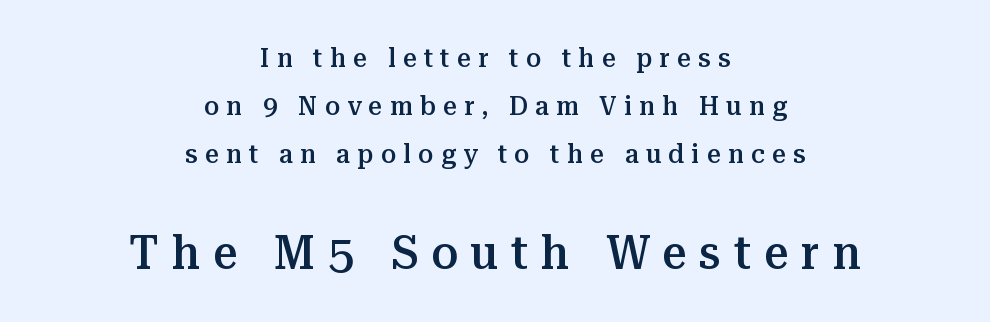
{"serif": "yes", "italic": "no", "bold": "semi", "weight": "semibold", "width": "normal", "stroke_contrast": "medium", "x_height": "medium", "monospaced": "no", "underline": "no", "align": "center", "line_spacing_ratio": 1.78, "letter_spacing": "wide", "letter_spacing_em": 0.27, "larger_block": "second", "size_ratio": 1.78, "glyph_px": 48}
